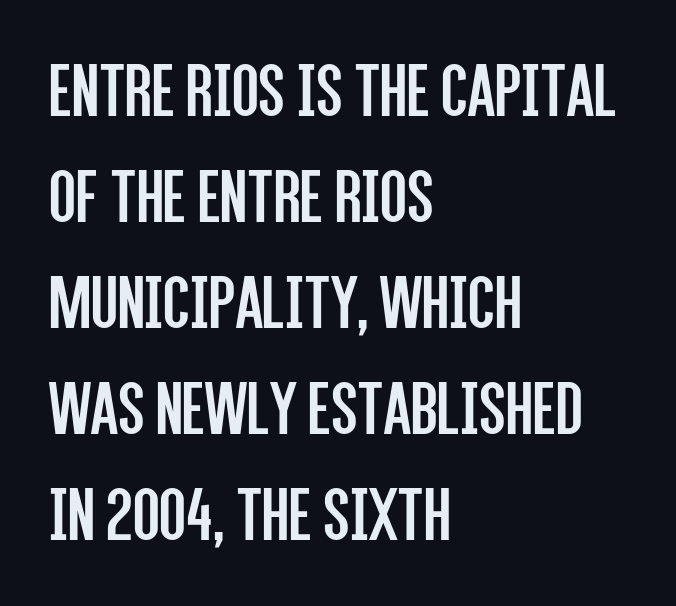
In terms of posture, this sample is upright. Anything drawn beneath the words? Only blank space. Nothing heavy about these letters — not bold at all. Nobody touched the tracking dial on this one. Vertically, the passage feels balanced, rows spaced as you'd expect.
